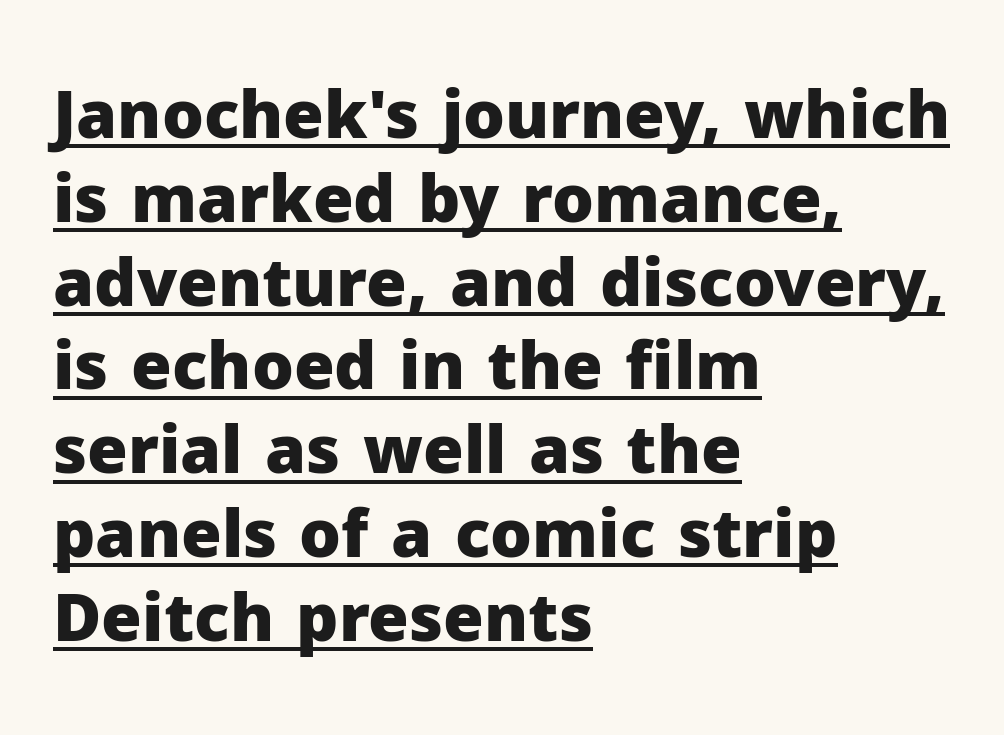
The image shows 66 px heavy sans-serif type, upright; set left-aligned, normal line spacing (1.27x), normal letter spacing, underlined; low stroke contrast and a medium x-height.
